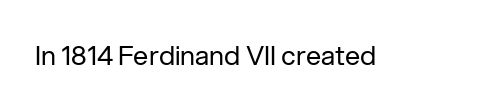
Q: Is the text bold? A: No.
Q: Is the text italic (slanted)? A: No, it is upright.
Q: Is the text underlined? A: No.
Q: Is the spacing between letters normal or unusually wide? A: Normal.
